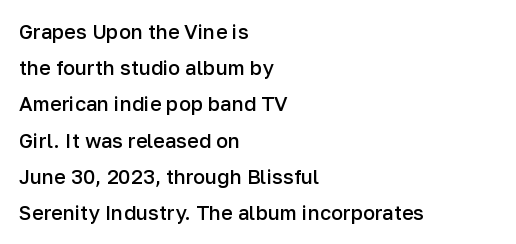
Look at the tracking — it's just the regular setting, nothing added. When letters stand straight like this, we call the style roman or upright. Glance below the letters and you will spot only blank space. Strokes here are thickened, but only to semibold level. Which margin do the lines hug? The left one — the right edge is uneven.
